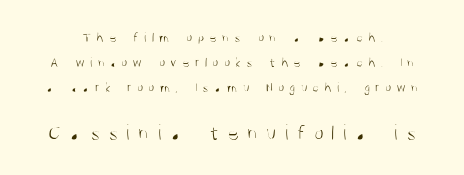
The image shows 22 px text type, upright; set line spacing 1.77x, unusually wide letter spacing (+0.38 em), not underlined; the second (bottom) block is 1.57x larger.
